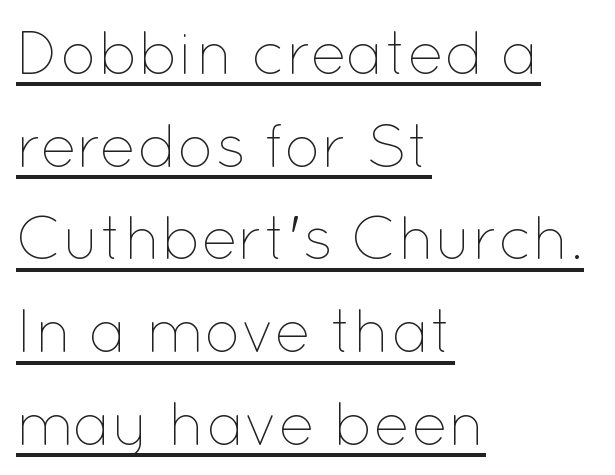
{"italic": "no", "bold": "no", "weight": "thin", "width": "normal", "stroke_contrast": "low", "x_height": "medium", "monospaced": "no", "underline": "yes", "align": "left", "line_spacing": "normal", "line_spacing_ratio": 1.52, "letter_spacing": "normal", "letter_spacing_em": 0.0, "glyph_px": 61}
